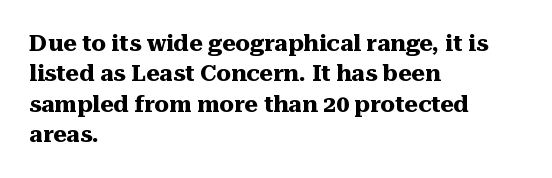
{"italic": "no", "bold": "yes", "underline": "no", "align": "left", "line_spacing": "normal", "line_spacing_ratio": 1.32, "letter_spacing": "normal", "letter_spacing_em": 0.0, "glyph_px": 23}
